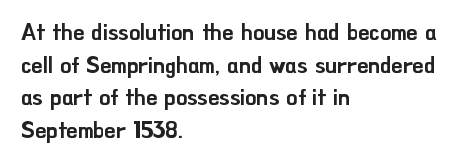
{"italic": "no", "underline": "no", "align": "left", "line_spacing": "normal", "line_spacing_ratio": 1.48, "letter_spacing": "normal", "letter_spacing_em": 0.0, "glyph_px": 22}
